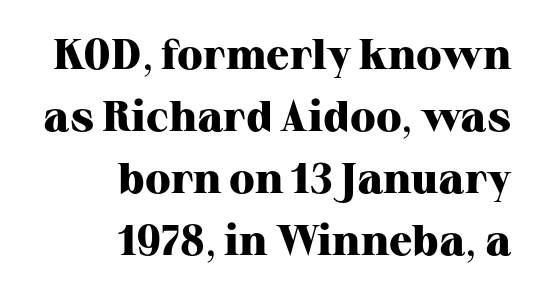
{"serif": "yes", "italic": "no", "bold": "yes", "weight": "heavy", "width": "normal", "stroke_contrast": "high", "x_height": "medium", "monospaced": "no", "underline": "no", "align": "right", "line_spacing": "normal", "line_spacing_ratio": 1.44, "letter_spacing": "normal", "letter_spacing_em": 0.0, "glyph_px": 43}
